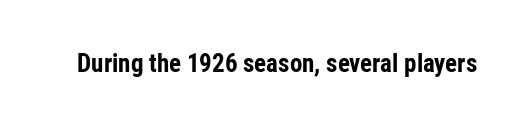
Q: Is the text bold? A: Yes.
Q: Is the text italic (slanted)? A: No, it is upright.
Q: Is the text underlined? A: No.
Q: Is the spacing between letters normal or unusually wide? A: Normal.
